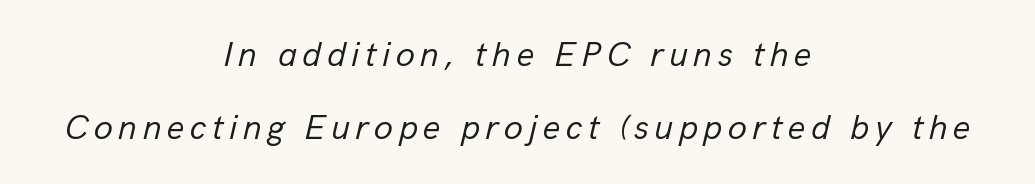
Check under the words: just untouched page. Stroke mass is kept to a normal reading level or below. Tall strokes in this sample are angled rather than plumb. This block would shrink considerably if given ordinary leading; it's expanded now. These lines stack symmetrically, like a column narrowing and widening about its center. Spacing verdict: proportional, widths tailored to each character.
